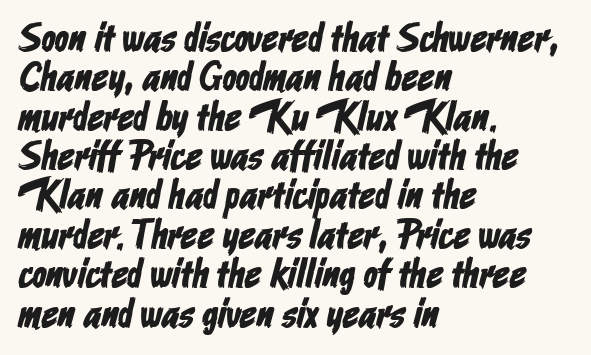
The image shows 41 px condensed sans-serif type; set left-aligned, tight line spacing (0.96x), normal letter spacing, not underlined; low stroke contrast and a medium x-height.
